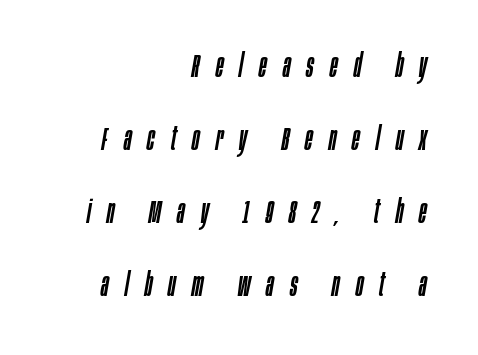
{"italic": "yes", "lean": "right", "slant_degrees": 10, "width": "condensed", "stroke_contrast": "low", "x_height": "large", "monospaced": "no", "underline": "no", "align": "right", "line_spacing": "loose", "line_spacing_ratio": 2.28, "letter_spacing": "wide", "letter_spacing_em": 0.5, "glyph_px": 32}
